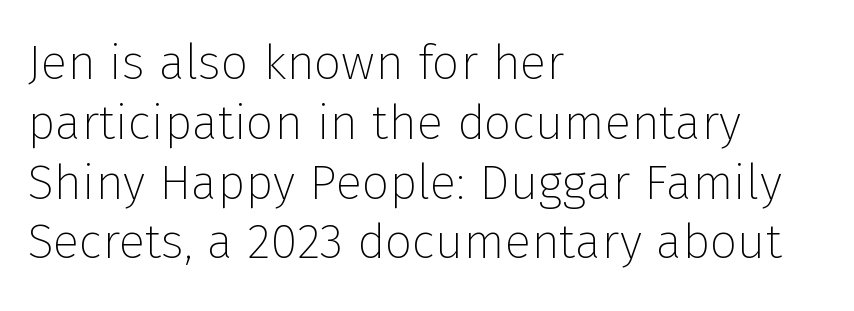
The image shows 49 px thin sans-serif type, upright; set left-aligned, line spacing 1.22x, normal letter spacing, not underlined; low stroke contrast and a medium x-height.
